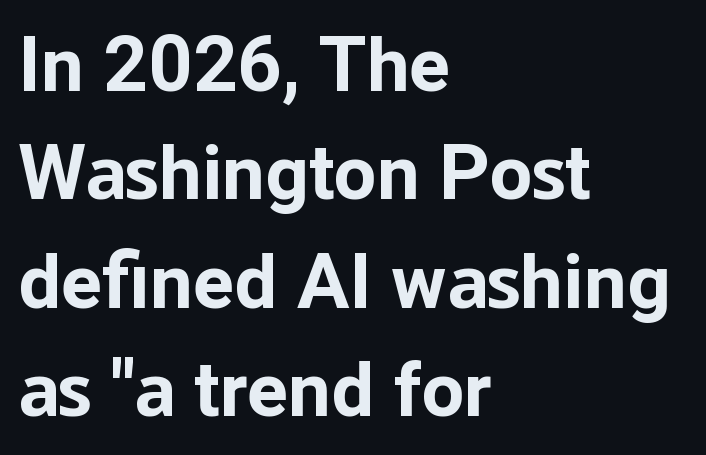
Is this a fixed-width face? No — the glyphs have proportional, varying widths. If you measured baseline to baseline, you'd find a middling distance. The glyphs have the mass of a bold cut. Is the block centered? No — it sits flush against the left margin.
